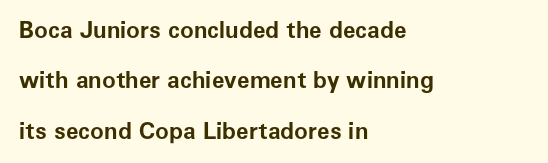
{"italic": "no", "bold": "yes", "underline": "no", "align": "left", "line_spacing": "loose", "line_spacing_ratio": 2.19, "letter_spacing": "normal", "letter_spacing_em": 0.0, "glyph_px": 23}
